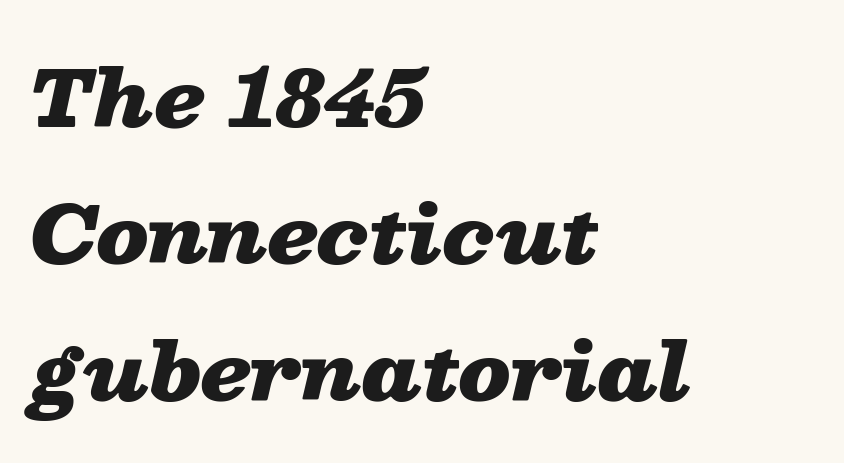
{"italic": "yes", "lean": "right", "slant_degrees": 13, "bold": "yes", "weight": "heavy", "width": "wide", "stroke_contrast": "low", "x_height": "medium", "monospaced": "no", "underline": "no", "align": "left", "line_spacing_ratio": 1.77, "letter_spacing": "normal", "letter_spacing_em": 0.0, "glyph_px": 77}
